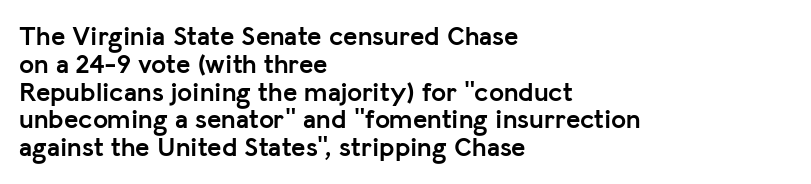
The image shows 27 px bold type, upright; set left-aligned, tight line spacing (1.03x), normal letter spacing, not underlined.
